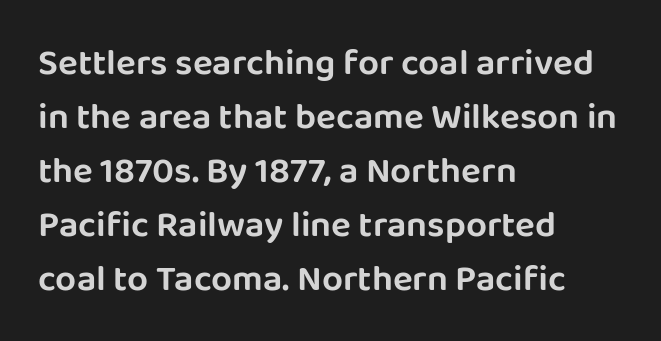
{"serif": "no", "italic": "no", "width": "normal", "stroke_contrast": "low", "x_height": "large", "monospaced": "no", "underline": "no", "align": "left", "line_spacing": "normal", "line_spacing_ratio": 1.46, "letter_spacing": "normal", "letter_spacing_em": 0.0, "glyph_px": 37}
